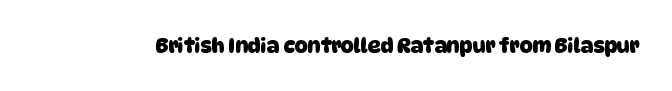
Q: Is the text bold? A: Yes.
Q: Is the text underlined? A: No.
Q: Is the spacing between letters normal or unusually wide? A: Normal.
